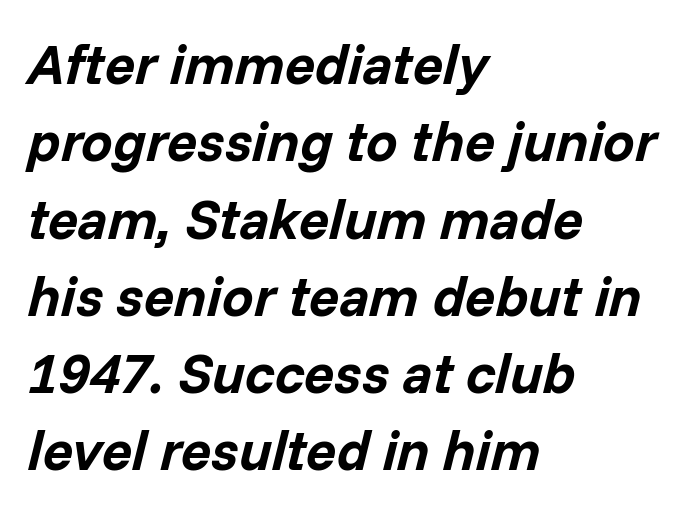
The image shows 56 px bold type, italic (leaning right); set left-aligned, normal line spacing (1.38x), normal letter spacing, not underlined; low stroke contrast and a medium x-height.
